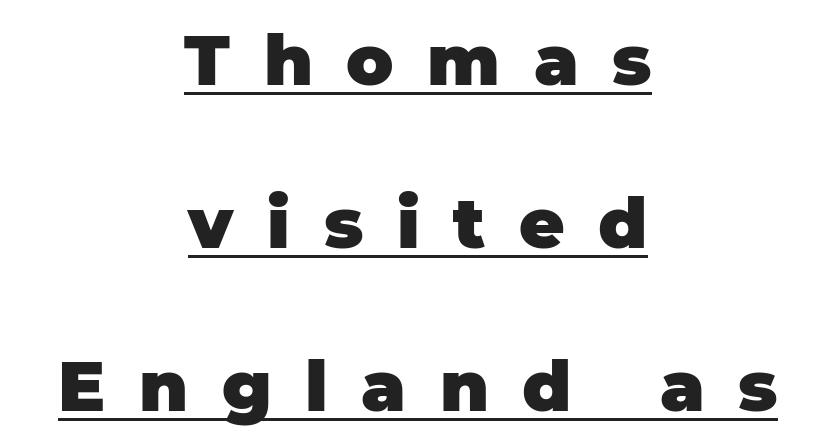
Q: Is the text bold? A: Yes.
Q: Is the text italic (slanted)? A: No, it is upright.
Q: Is the typeface a serif or a sans-serif typeface? A: Sans-serif.
Q: Is the text underlined? A: Yes.
Q: How is the paragraph aligned? A: Centered.
Q: Is the spacing between letters normal or unusually wide? A: Unusually wide.
Q: Is the spacing between lines tight, normal or loose? A: Loose.
Q: Width (condensed, normal, or wide)? A: Normal.
Q: Stroke contrast? A: Low.
Q: x-height? A: Large.
Q: Monospaced? A: No.
